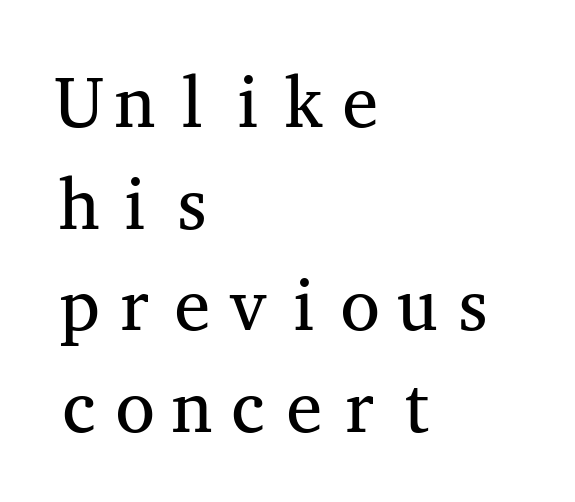
The image shows 72 px regular-weight, wide serif type, upright, monospaced; set left-aligned, normal line spacing (1.41x), normal letter spacing, not underlined; medium stroke contrast and a medium x-height.
